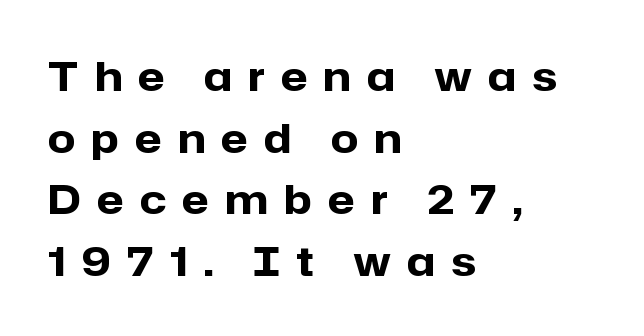
The image shows 40 px heavy sans-serif type, upright; set left-aligned, normal line spacing (1.54x), unusually wide letter spacing (+0.4 em), not underlined; low stroke contrast and a medium x-height.
